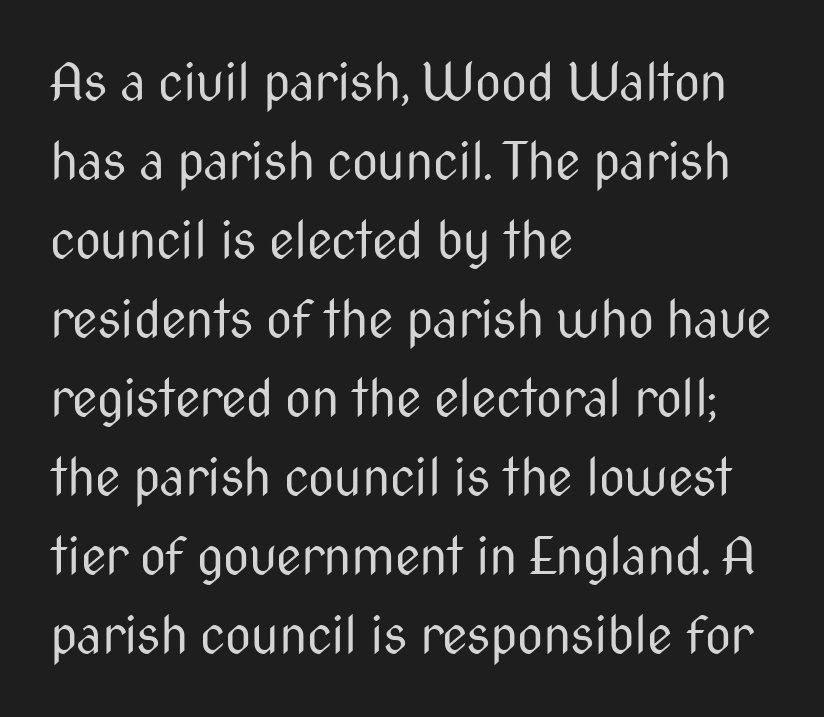
If you measured baseline to baseline, you'd find a middling distance. Vertical stems look standard width or narrower in stroke. The passage shown is typed in a proportional face where columns would drift. This is sans-serif lettering, the kind often seen on screens and signage. The typesetter chose a ragged-right arrangement here. Descenders hang freely into open space.
